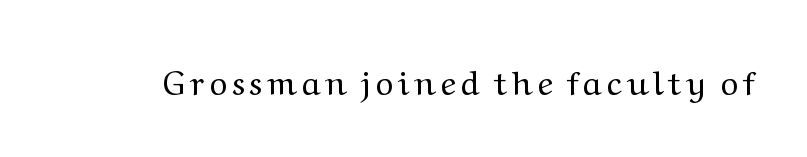
{"serif": "yes", "italic": "no", "bold": "no", "weight": "regular", "width": "wide", "stroke_contrast": "medium", "x_height": "medium", "monospaced": "no", "underline": "no", "glyph_px": 34}
